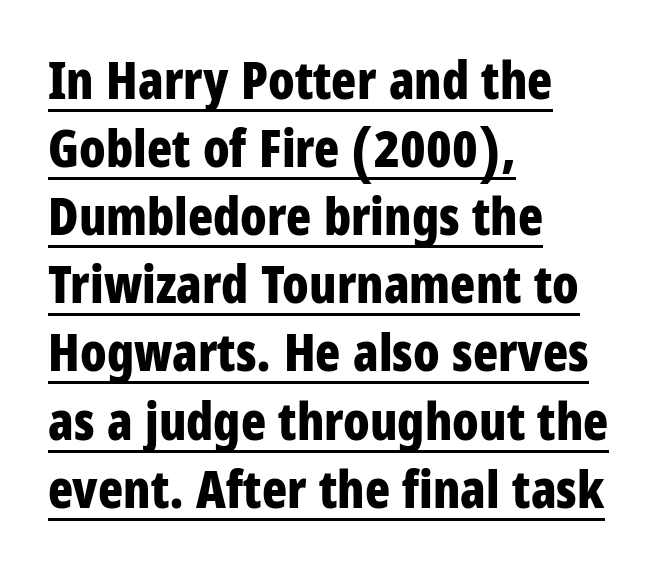
Q: Is the text bold? A: Yes.
Q: Is the text italic (slanted)? A: No, it is upright.
Q: Is the typeface a serif or a sans-serif typeface? A: Sans-serif.
Q: Is the text underlined? A: Yes.
Q: How is the paragraph aligned? A: Left-aligned.
Q: Is the spacing between letters normal or unusually wide? A: Normal.
Q: Is the spacing between lines tight, normal or loose? A: Normal.
Q: Width (condensed, normal, or wide)? A: Condensed.
Q: Stroke contrast? A: Low.
Q: x-height? A: Large.
Q: Monospaced? A: No.
